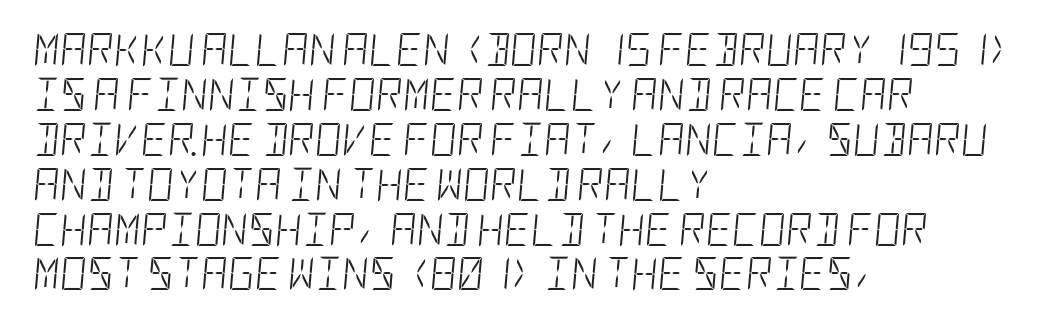
{"italic": "yes", "lean": "right", "slant_degrees": 5, "bold": "no", "weight": "light", "width": "condensed", "stroke_contrast": "low", "x_height": "large", "underline": "no", "align": "left", "line_spacing": "normal", "line_spacing_ratio": 1.36, "letter_spacing": "normal", "letter_spacing_em": 0.0, "glyph_px": 33}
